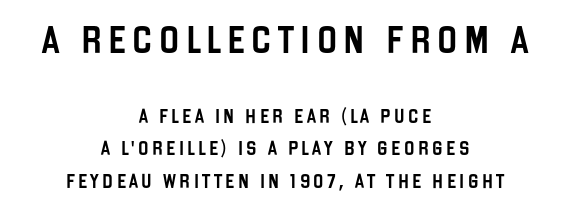
The image shows 27 px text type, upright; set centered, loose line spacing (2.29x), unusually wide letter spacing (+0.24 em), not underlined; the first (top) block is 1.93x larger.
